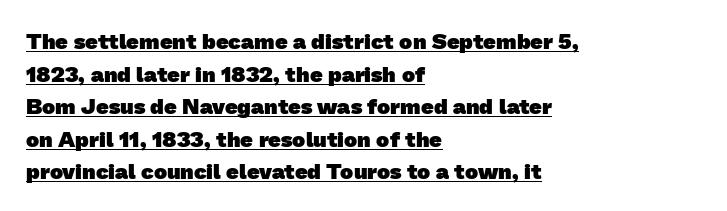
Glyph-to-glyph distance matches everyday printed text. Does the leading feel generous? No, just average. The face used here appears with an underline applied. In CSS terms this would be text-align: left. Stroke thickness is high; the sample reads as a true bold.
